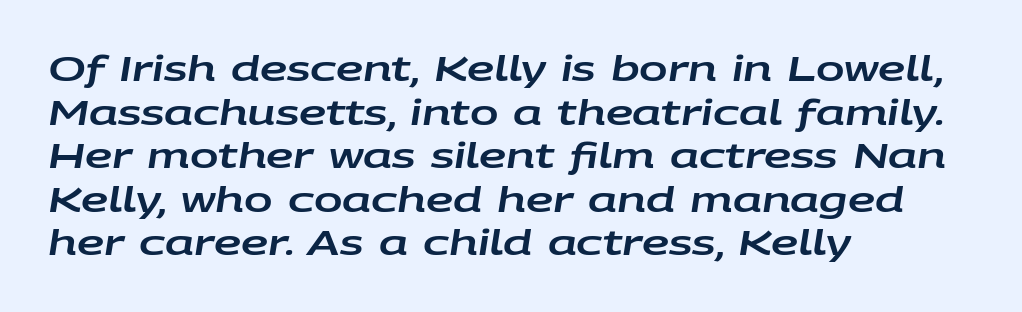
Q: Is the text italic (slanted)? A: Yes, it leans right by about 9 degrees.
Q: Is the text underlined? A: No.
Q: How is the paragraph aligned? A: Left-aligned.
Q: Is the spacing between letters normal or unusually wide? A: Normal.
Q: Is the spacing between lines tight, normal or loose? A: Normal.
Q: Width (condensed, normal, or wide)? A: Wide.
Q: Stroke contrast? A: Low.
Q: x-height? A: Large.
Q: Monospaced? A: No.
